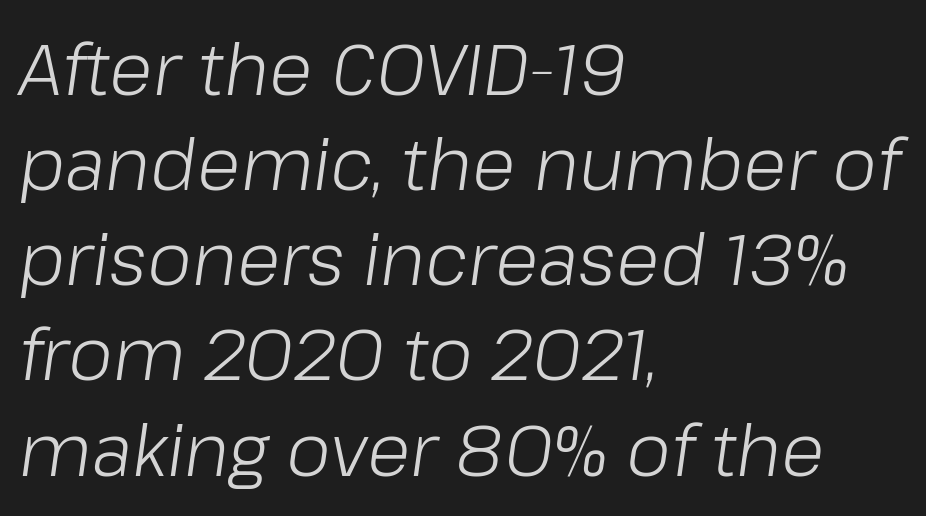
{"italic": "yes", "lean": "right", "slant_degrees": 8, "bold": "no", "weight": "light", "width": "normal", "stroke_contrast": "low", "x_height": "medium", "monospaced": "no", "underline": "no", "align": "left", "line_spacing": "normal", "line_spacing_ratio": 1.34, "letter_spacing": "normal", "letter_spacing_em": 0.0, "glyph_px": 71}
